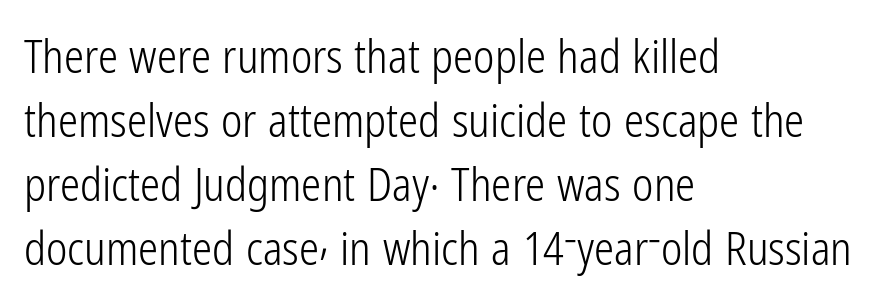
The image shows 45 px light, condensed sans-serif type, upright; set left-aligned, normal line spacing (1.42x), normal letter spacing, not underlined; low stroke contrast and a medium x-height.
